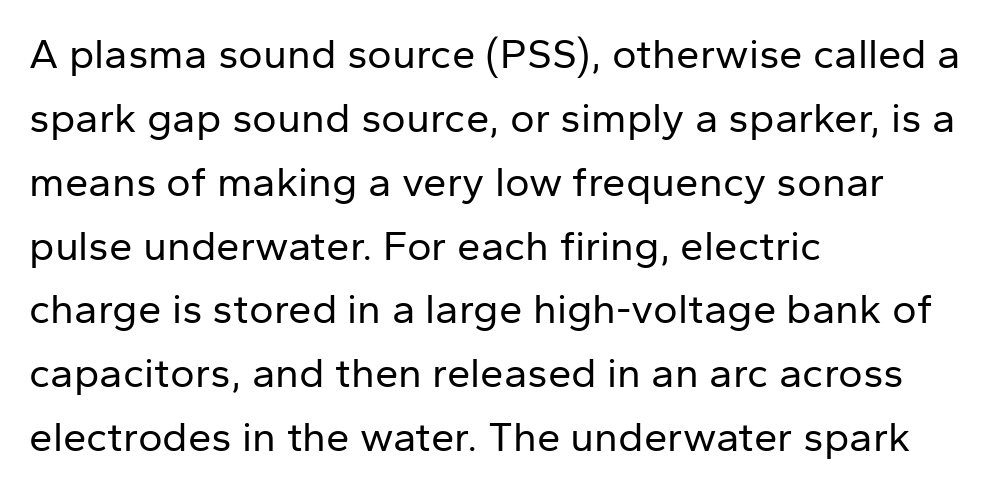
Where is the straight margin? On the left. Style check: upright. The passage shown is typed in a proportional face where columns would drift. You can tell from the bare stems that sans-serif type was used. No heavy texture on the line: the type isn't bold.
